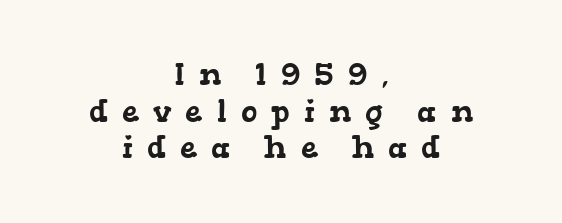
Q: Is the typeface a serif or a sans-serif typeface? A: Serif.
Q: Is the text underlined? A: No.
Q: How is the paragraph aligned? A: Centered.
Q: Is the spacing between letters normal or unusually wide? A: Unusually wide.
Q: Width (condensed, normal, or wide)? A: Wide.
Q: Stroke contrast? A: Low.
Q: x-height? A: Medium.
Q: Monospaced? A: No.
